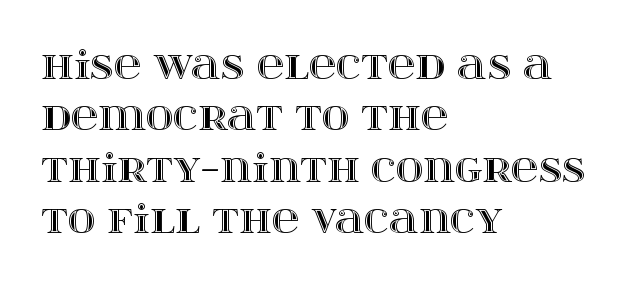
Descender tails drop into unmarked territory. Varying glyph widths throughout — classic text-font behaviour. This block has exactly the height ordinary leading produces. The typesetter chose a ragged-right arrangement here.
